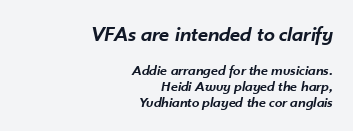
{"italic": "yes", "lean": "right", "slant_degrees": 10, "bold": "semi", "underline": "no", "align": "right", "line_spacing": "tight", "line_spacing_ratio": 1.04, "letter_spacing": "normal", "letter_spacing_em": 0.0, "larger_block": "first", "size_ratio": 1.47, "glyph_px": 22}
